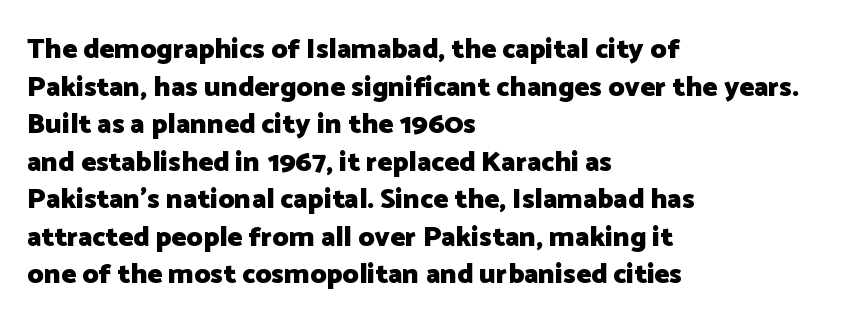
The image shows 28 px heavy sans-serif type, upright; set left-aligned, normal line spacing (1.34x), normal letter spacing, not underlined; low stroke contrast and a medium x-height.
